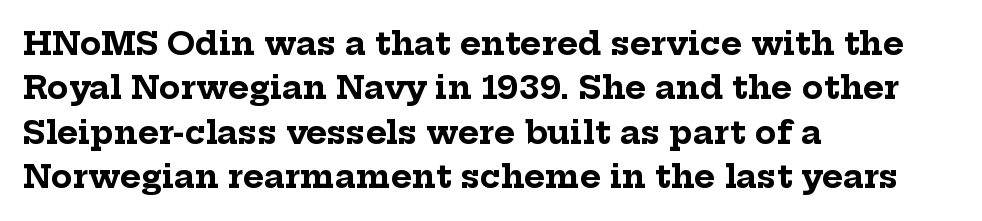
The image shows 32 px bold serif type, upright; set left-aligned, normal line spacing (1.39x), normal letter spacing, not underlined; low stroke contrast and a medium x-height.
